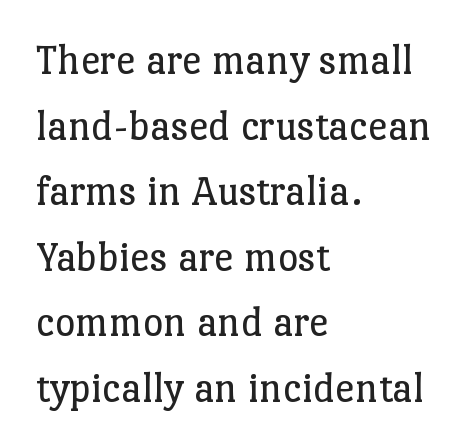
Q: Is the text bold? A: No.
Q: Is the text italic (slanted)? A: No, it is upright.
Q: Is the typeface a serif or a sans-serif typeface? A: Serif.
Q: Is the text underlined? A: No.
Q: How is the paragraph aligned? A: Left-aligned.
Q: Is the spacing between letters normal or unusually wide? A: Normal.
Q: Is the spacing between lines tight, normal or loose? A: Normal.
Q: Width (condensed, normal, or wide)? A: Normal.
Q: Stroke contrast? A: Low.
Q: x-height? A: Medium.
Q: Monospaced? A: No.
